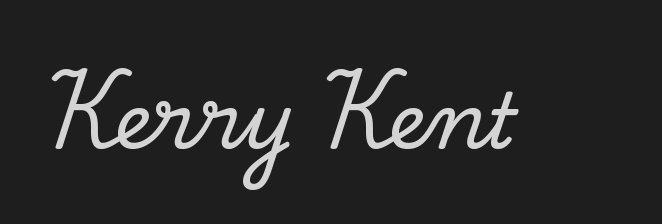
Looks like regular typesetting: each glyph gets only the width it needs. The type is set solid horizontally, with unmodified tracking. Classification — serif. Words float on clear page, feet unadorned.
